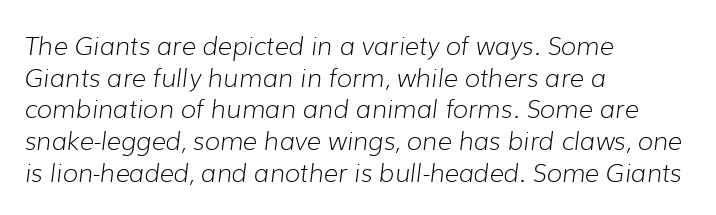
The image shows 25 px text type, italic (leaning right); set left-aligned, normal line spacing (1.27x), normal letter spacing, not underlined.
